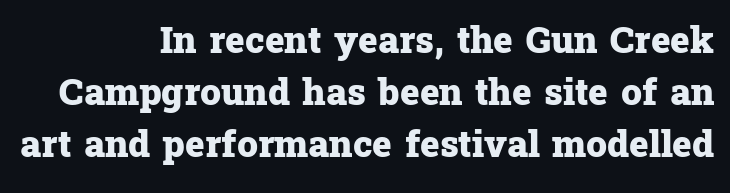
The image shows 37 px heavy serif type, upright; set right-aligned, normal line spacing (1.41x), normal letter spacing, not underlined; low stroke contrast and a medium x-height.
